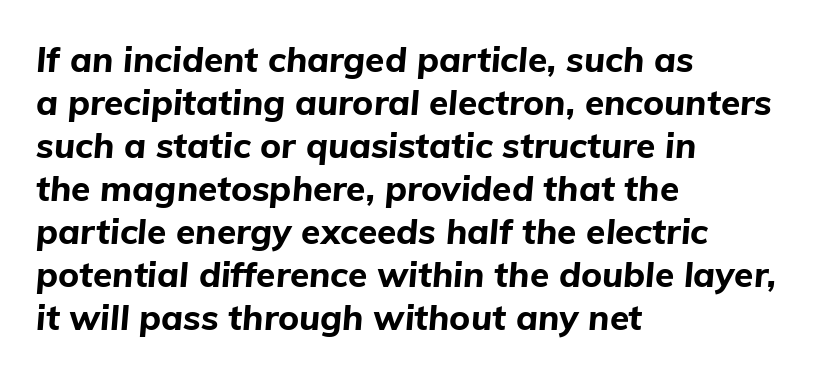
The image shows 35 px bold type, italic (leaning right); set left-aligned, line spacing 1.23x, normal letter spacing, not underlined; low stroke contrast and a medium x-height.
